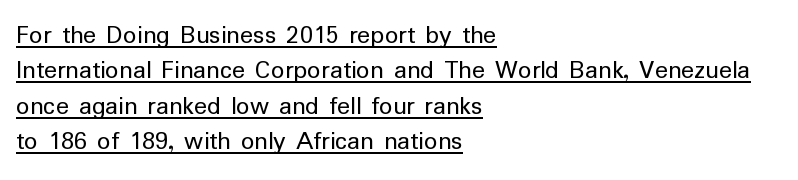
Q: Is the text bold? A: No.
Q: Is the text italic (slanted)? A: No, it is upright.
Q: Is the text underlined? A: Yes.
Q: How is the paragraph aligned? A: Left-aligned.
Q: Is the spacing between letters normal or unusually wide? A: Normal.
Q: Is the spacing between lines tight, normal or loose? A: Normal.
